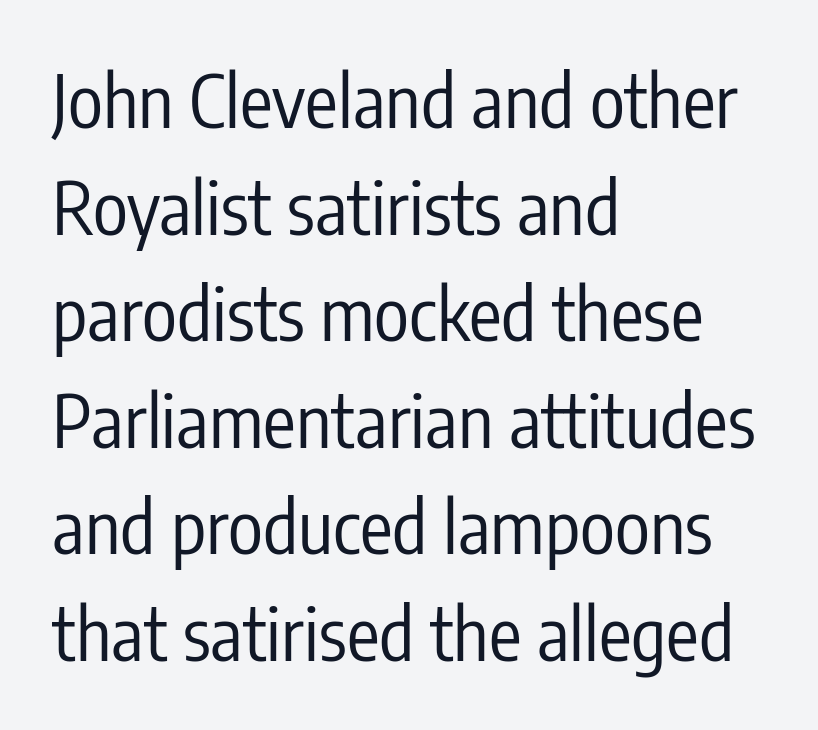
Q: Is the text bold? A: No.
Q: Is the text italic (slanted)? A: No, it is upright.
Q: Is the typeface a serif or a sans-serif typeface? A: Sans-serif.
Q: Is the text underlined? A: No.
Q: How is the paragraph aligned? A: Left-aligned.
Q: Is the spacing between letters normal or unusually wide? A: Normal.
Q: Is the spacing between lines tight, normal or loose? A: Normal.
Q: Width (condensed, normal, or wide)? A: Condensed.
Q: Stroke contrast? A: Low.
Q: x-height? A: Medium.
Q: Monospaced? A: No.
